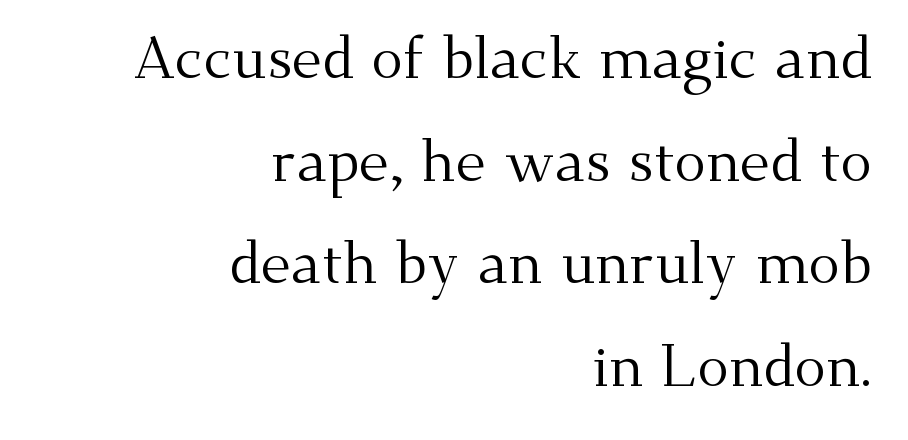
The image shows 59 px regular-weight serif type, upright; set right-aligned, line spacing 1.74x, normal letter spacing, not underlined; medium stroke contrast and a small x-height.
